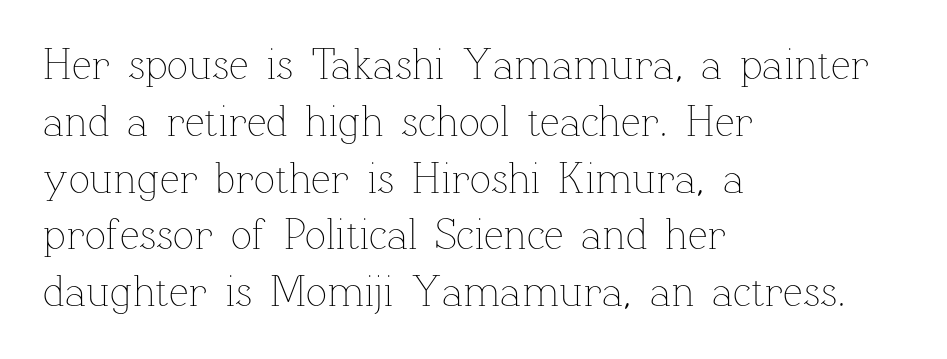
Q: Is the text bold? A: No.
Q: Is the text italic (slanted)? A: No, it is upright.
Q: Is the text underlined? A: No.
Q: How is the paragraph aligned? A: Left-aligned.
Q: Is the spacing between letters normal or unusually wide? A: Normal.
Q: Is the spacing between lines tight, normal or loose? A: Normal.
Q: Width (condensed, normal, or wide)? A: Normal.
Q: Stroke contrast? A: Low.
Q: x-height? A: Medium.
Q: Monospaced? A: No.
